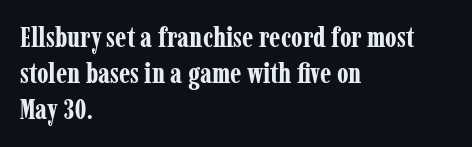
The image shows 28 px bold, condensed serif type, upright; set left-aligned, normal line spacing (1.29x), normal letter spacing, not underlined; low stroke contrast and a medium x-height.
